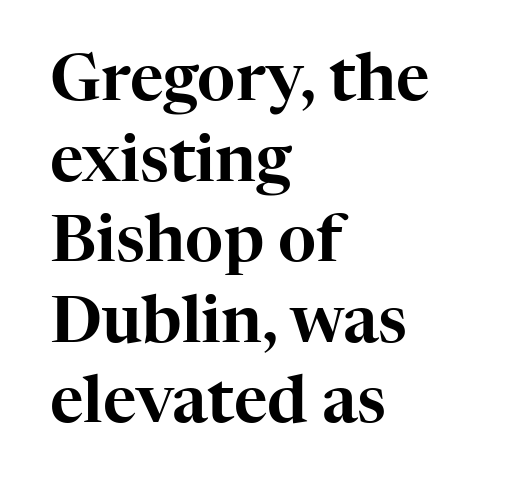
You could call the tracking neutral — neither tight nor loose. The font family rendered here belongs to the serif group. The lines in this sample share a left origin and differ only in where they stop. Do the characters align in a grid? No, the font is proportional. In terms of posture, this sample is upright.
